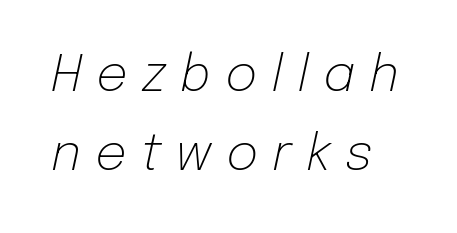
Spacing between characters has been opened up far beyond the box default. A quiet, ordinary-to-light weight characterises the typeface. Think of a printed novel: that variable character pitch is what you see here. An italicized treatment has been applied to the whole sample.
